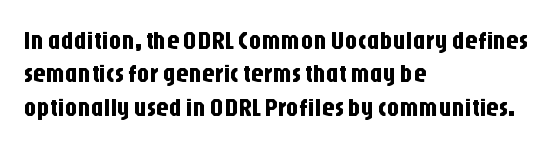
Students, observe: this is what conventionally led text looks like. Observe the ordinary spacing: letters are neighbours, not strangers. Designer's note — italics off, roman on. The specimen omits any rule beneath the text block's lines.
